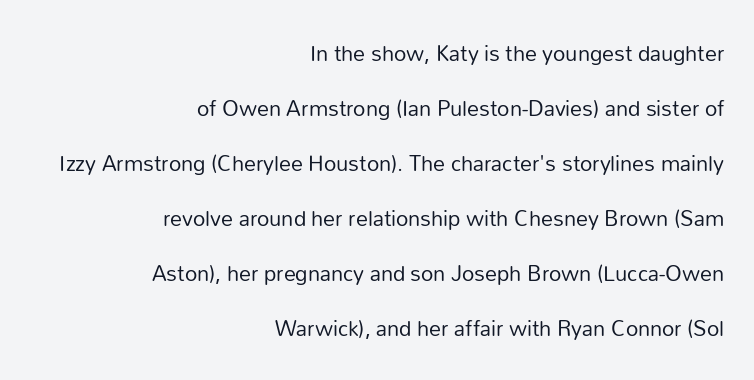
The image shows 24 px text type, upright; set right-aligned, loose line spacing (2.29x), normal letter spacing, not underlined.
